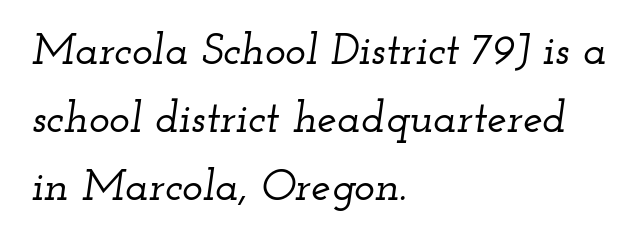
{"serif": "yes", "italic": "yes", "lean": "right", "slant_degrees": 12, "width": "wide", "stroke_contrast": "low", "x_height": "small", "monospaced": "no", "underline": "no", "align": "left", "line_spacing": "normal", "line_spacing_ratio": 1.54, "letter_spacing": "normal", "letter_spacing_em": 0.0, "glyph_px": 44}
